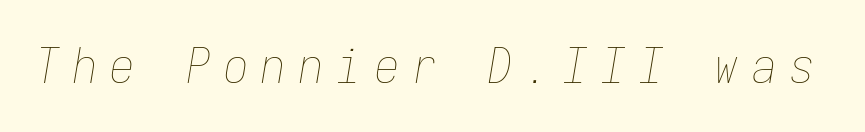
The image shows 49 px thin, condensed type, italic (leaning right), monospaced; set unusually wide letter spacing (+0.27 em), not underlined; low stroke contrast and a medium x-height.
